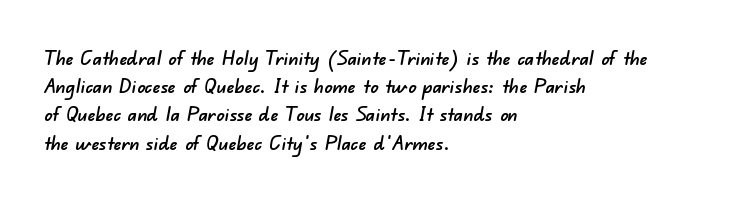
Unmarked baselines from the first word to the last. Words appear dense and cohesive because spacing is normal. Regarding leading, the lines here are spaced in the standard way. Each line starts at the same left margin while the right side varies.
